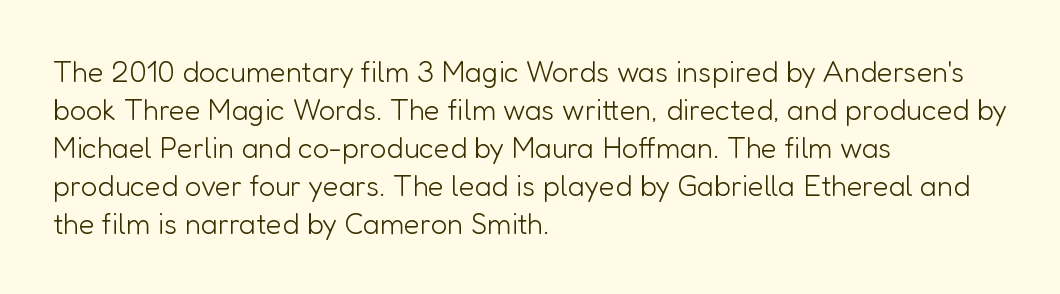
The image shows 29 px light sans-serif type, upright; set left-aligned, normal line spacing (1.31x), normal letter spacing, not underlined; low stroke contrast and a medium x-height.
